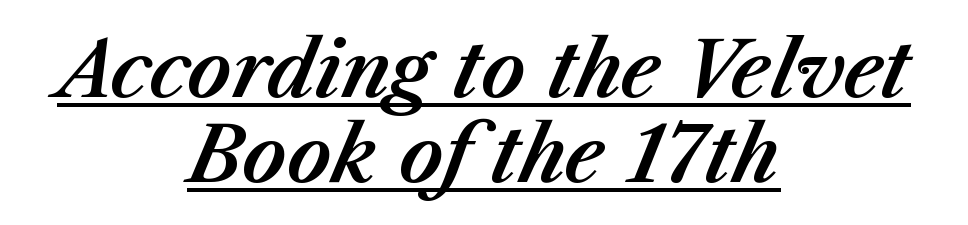
Q: Is the text italic (slanted)? A: Yes, it leans right by about 23 degrees.
Q: Is the text underlined? A: Yes.
Q: How is the paragraph aligned? A: Centered.
Q: Is the spacing between letters normal or unusually wide? A: Normal.
Q: Is the spacing between lines tight, normal or loose? A: Tight.
Q: Width (condensed, normal, or wide)? A: Normal.
Q: Stroke contrast? A: Medium.
Q: x-height? A: Medium.
Q: Monospaced? A: No.
